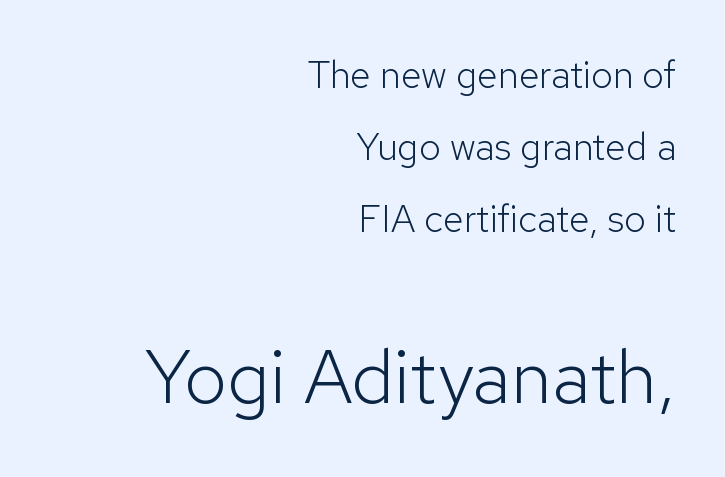
{"serif": "no", "italic": "no", "bold": "no", "weight": "light", "width": "normal", "stroke_contrast": "low", "x_height": "medium", "monospaced": "no", "underline": "no", "align": "right", "line_spacing_ratio": 1.89, "letter_spacing": "normal", "letter_spacing_em": 0.0, "larger_block": "second", "size_ratio": 2.0, "glyph_px": 76}
